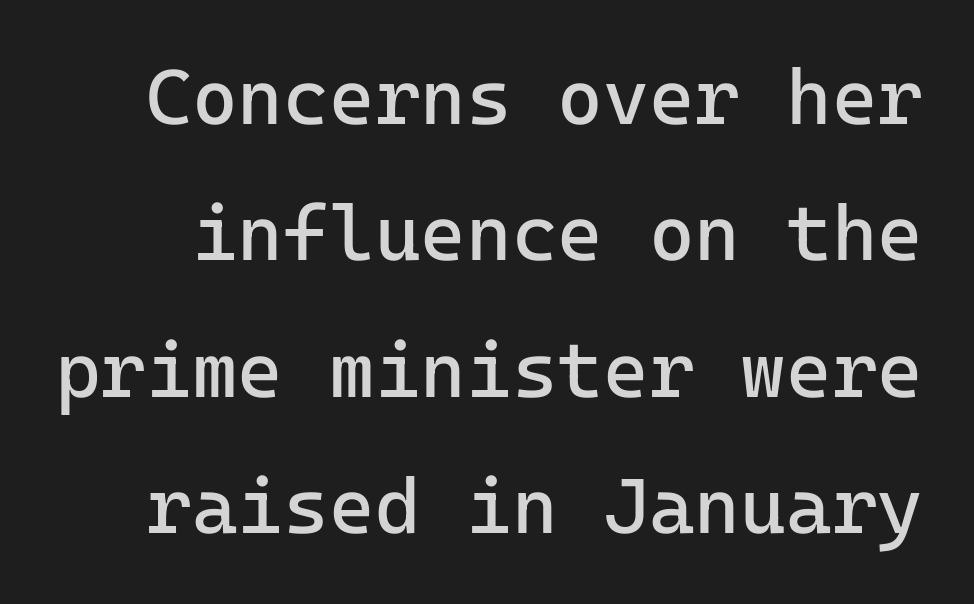
Q: Is the text bold? A: No.
Q: Is the text italic (slanted)? A: No, it is upright.
Q: Is the typeface a serif or a sans-serif typeface? A: Sans-serif.
Q: Is the text underlined? A: No.
Q: Is the spacing between letters normal or unusually wide? A: Normal.
Q: Width (condensed, normal, or wide)? A: Normal.
Q: Stroke contrast? A: Low.
Q: x-height? A: Medium.
